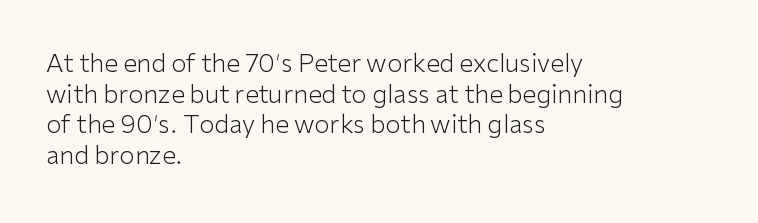
Q: Is the text bold? A: No.
Q: Is the text italic (slanted)? A: No, it is upright.
Q: Is the text underlined? A: No.
Q: How is the paragraph aligned? A: Left-aligned.
Q: Is the spacing between letters normal or unusually wide? A: Normal.
